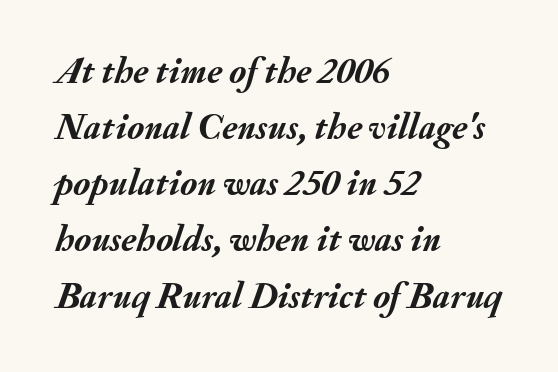
It's the slanting kind of type. Students, this is bold: see how much ink each stroke carries. Here the designer chose a conventional face with non-uniform glyph widths. In terms of leading, this rendering sits right in the middle. Plain, unruled lines of type. The gaps between neighbouring characters are ordinary and unremarkable.
